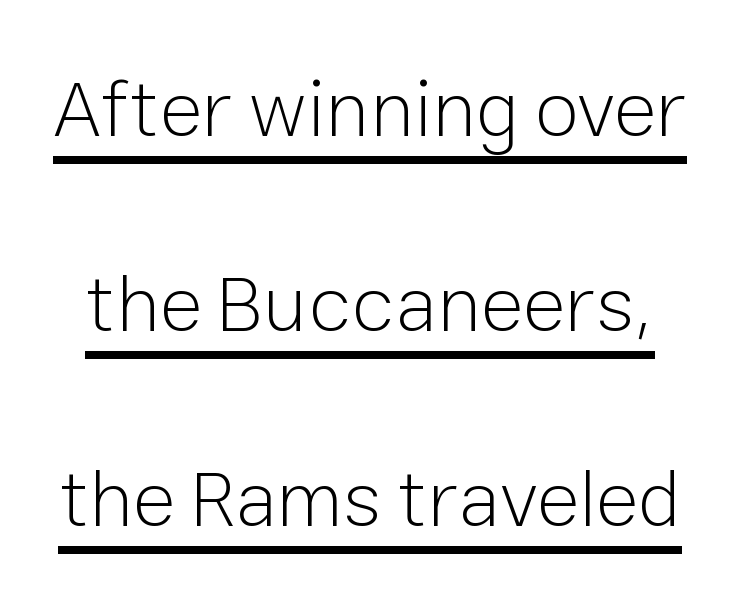
Interline gaps are noticeably wide in this sample. The specimen reads as upright at a glance. You could not count columns in this text — the font is proportionally spaced. What decoration does the sample have? An underline.
